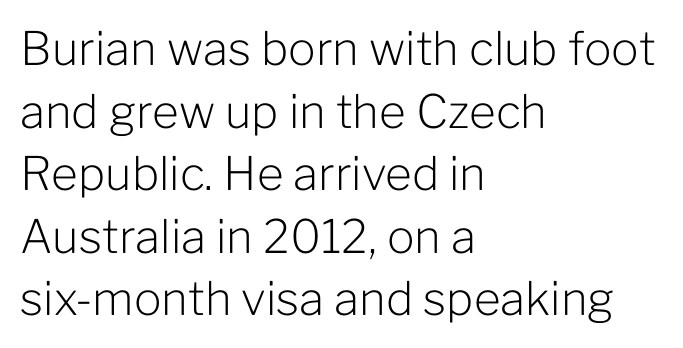
The image shows 46 px light sans-serif type, upright; set left-aligned, normal line spacing (1.36x), normal letter spacing, not underlined; low stroke contrast and a medium x-height.
